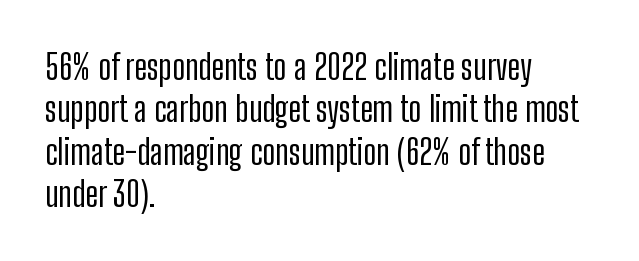
{"serif": "no", "italic": "no", "width": "condensed", "stroke_contrast": "low", "x_height": "medium", "monospaced": "no", "underline": "no", "align": "left", "line_spacing_ratio": 1.21, "letter_spacing": "normal", "letter_spacing_em": 0.0, "glyph_px": 35}
